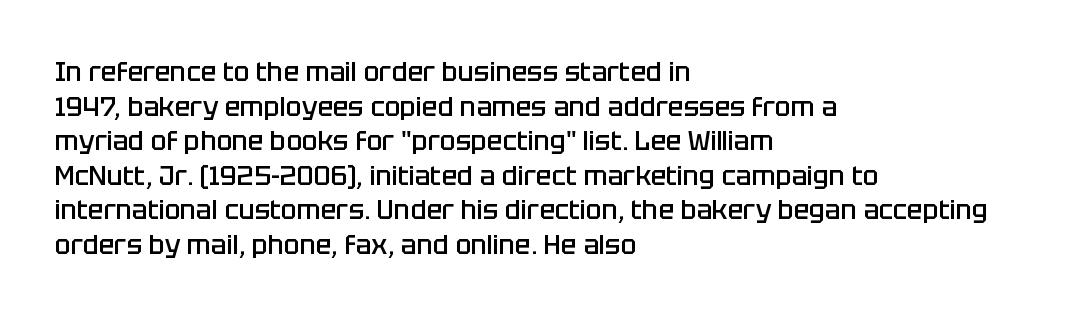
The glyphs have the mass of a demibold cut, below bold. Is the letter spacing exaggerated? No — it looks like the ordinary default. Which margin do the lines hug? The left one — the right edge is uneven. The rows are spaced the way most documents space them. Style check: upright. Has an underline been added? It has not.
